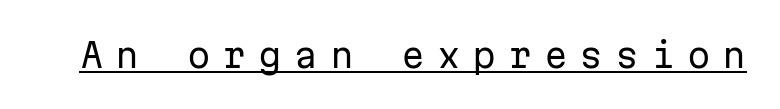
The typography opts for an upright posture over an oblique one. Type style note: lacks serifs. Someone cranked the tracking dial way up on this one. A rule runs beneath these lines of type. Weight: in the light-to-regular range.
